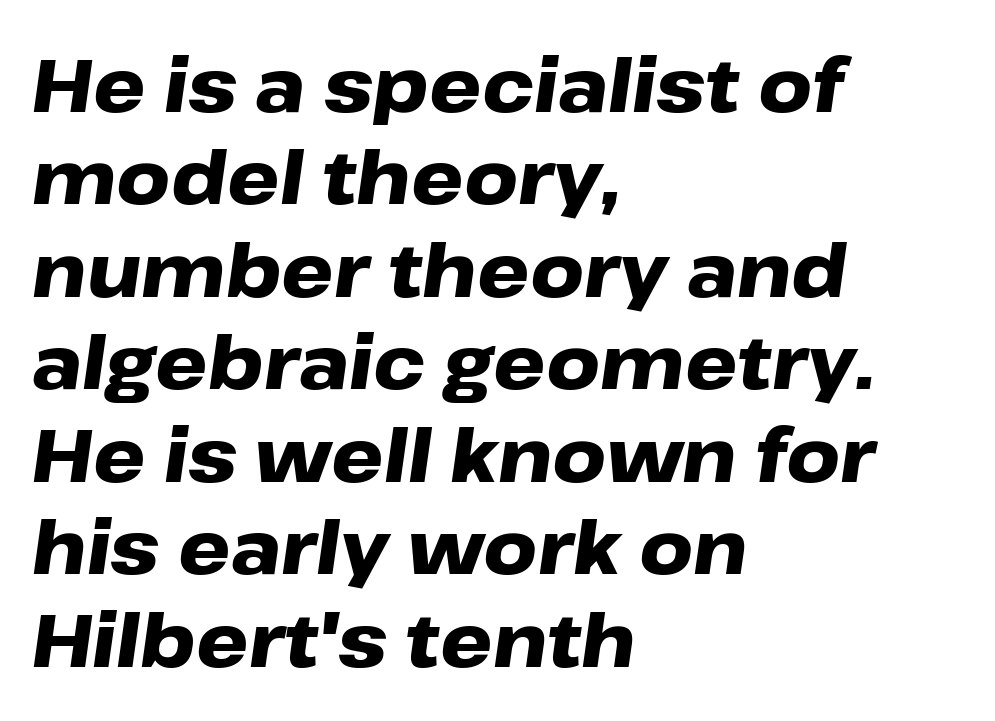
The image shows 74 px heavy, wide type, italic (leaning right); set left-aligned, normal line spacing (1.25x), normal letter spacing, not underlined; low stroke contrast and a medium x-height.
